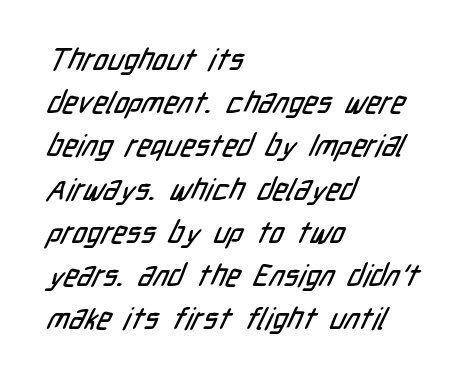
The image shows 30 px condensed sans-serif type; set left-aligned, normal line spacing (1.44x), normal letter spacing, not underlined; low stroke contrast and a medium x-height.
